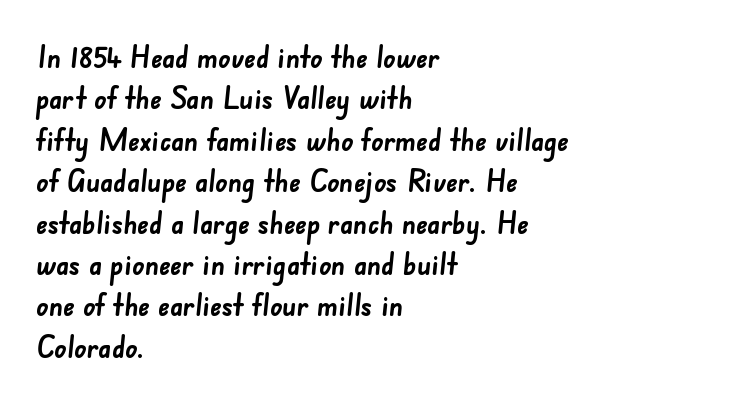
{"serif": "no", "bold": "yes", "weight": "semibold", "width": "normal", "stroke_contrast": "low", "x_height": "small", "monospaced": "no", "underline": "no", "align": "left", "line_spacing": "normal", "line_spacing_ratio": 1.38, "letter_spacing": "normal", "letter_spacing_em": 0.0, "glyph_px": 30}
